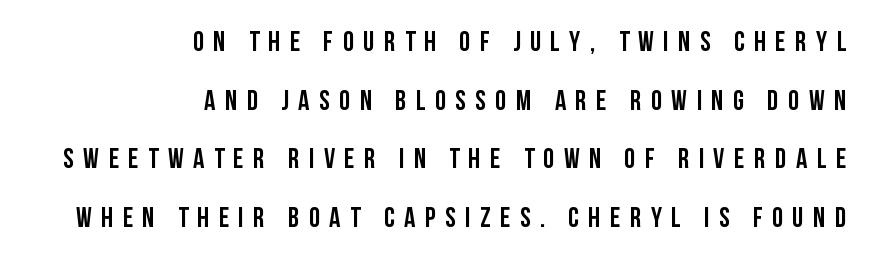
{"serif": "no", "italic": "no", "width": "condensed", "stroke_contrast": "low", "x_height": "large", "monospaced": "no", "underline": "no", "align": "right", "line_spacing": "loose", "line_spacing_ratio": 2.09, "letter_spacing": "wide", "letter_spacing_em": 0.34, "glyph_px": 28}
